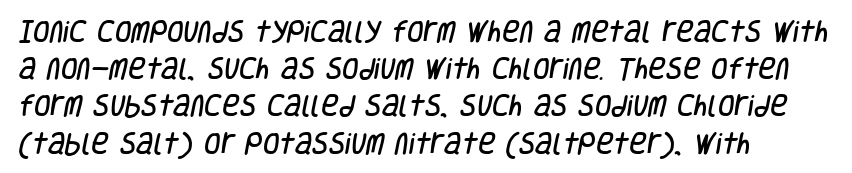
{"underline": "no", "align": "left", "line_spacing": "normal", "line_spacing_ratio": 1.55, "letter_spacing": "normal", "letter_spacing_em": 0.0, "glyph_px": 24}
